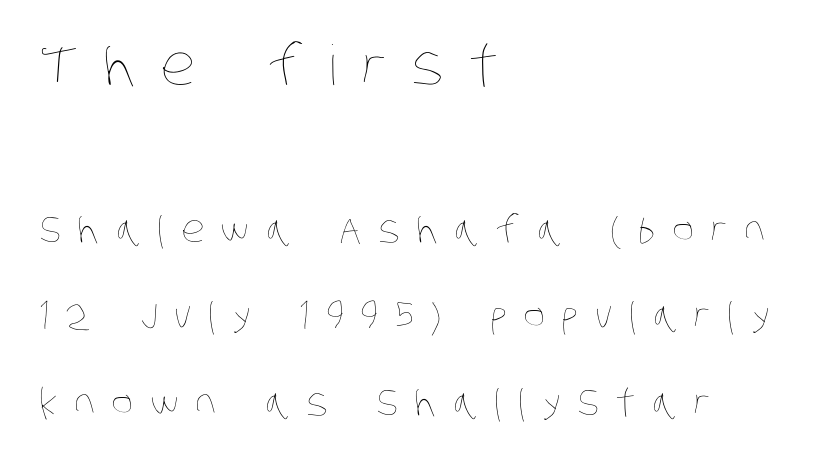
Letter spacing: wide. Typeset ragged right — the left edge is the straight one. The face used here is proportionally spaced, like ordinary book or web type. A bare baseline throughout the passage. Regarding leading, the lines here are spaced well apart.
